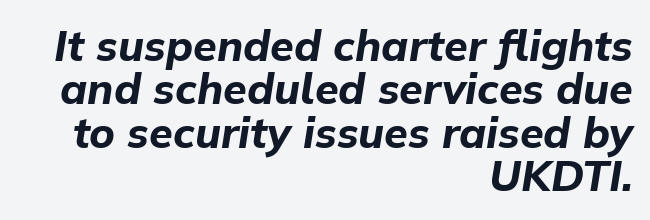
Q: Is the text bold? A: Yes.
Q: Is the text italic (slanted)? A: Yes, it leans right by about 9 degrees.
Q: Is the text underlined? A: No.
Q: How is the paragraph aligned? A: Right-aligned.
Q: Is the spacing between letters normal or unusually wide? A: Normal.
Q: Is the spacing between lines tight, normal or loose? A: Tight.
Q: Width (condensed, normal, or wide)? A: Normal.
Q: Stroke contrast? A: Low.
Q: x-height? A: Medium.
Q: Monospaced? A: No.
